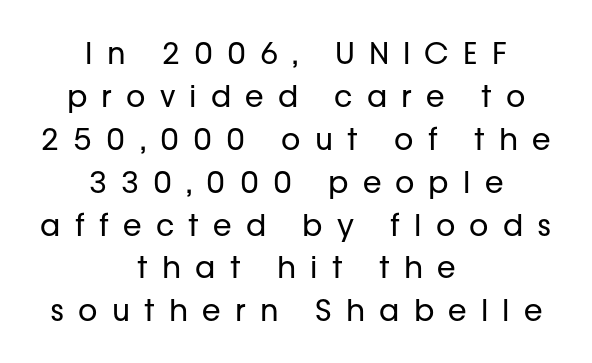
Q: Is the text bold? A: No.
Q: Is the text italic (slanted)? A: No, it is upright.
Q: Is the typeface a serif or a sans-serif typeface? A: Sans-serif.
Q: Is the text underlined? A: No.
Q: How is the paragraph aligned? A: Centered.
Q: Is the spacing between letters normal or unusually wide? A: Unusually wide.
Q: Is the spacing between lines tight, normal or loose? A: Normal.
Q: Width (condensed, normal, or wide)? A: Normal.
Q: Stroke contrast? A: Low.
Q: x-height? A: Medium.
Q: Monospaced? A: No.
